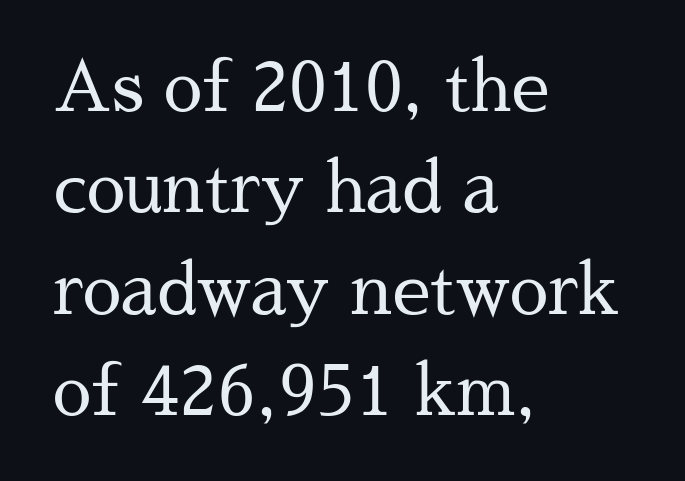
The space directly below the letters is spotless. Unlike italic type, these characters show no tilt at all. Default kerning and tracking; the words read as compact shapes. Serifs: yes, visible at the terminals of the letterforms. Proportional: the letters do not fall into vertical columns. This sample is left-justified, so line endings fall wherever the words run out.
